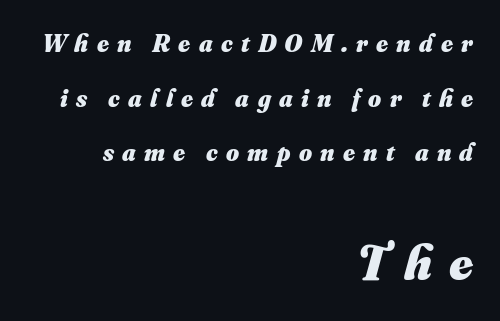
Observe the wide spacing: letters keep a clear distance from each other. The block sitting lower on the canvas is the one with enlarged characters. Is there much room between lines? Yes — plenty of vertical air separates them. A flush-right, rag-left setting is used for this passage.
